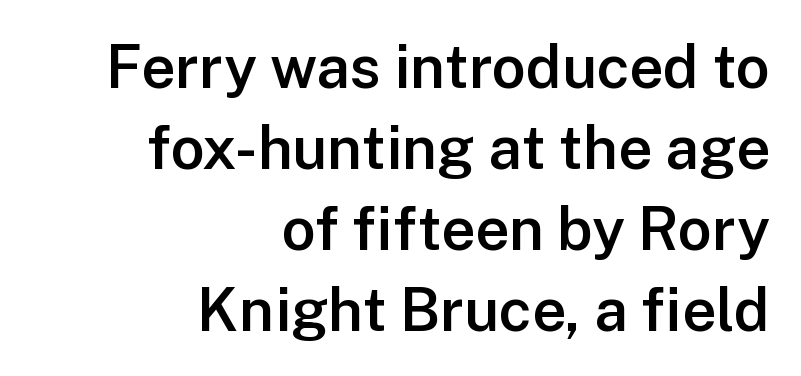
{"serif": "no", "italic": "no", "bold": "semi", "weight": "semibold", "width": "normal", "stroke_contrast": "low", "x_height": "medium", "monospaced": "no", "underline": "no", "align": "right", "line_spacing": "normal", "line_spacing_ratio": 1.35, "letter_spacing": "normal", "letter_spacing_em": 0.0, "glyph_px": 60}
